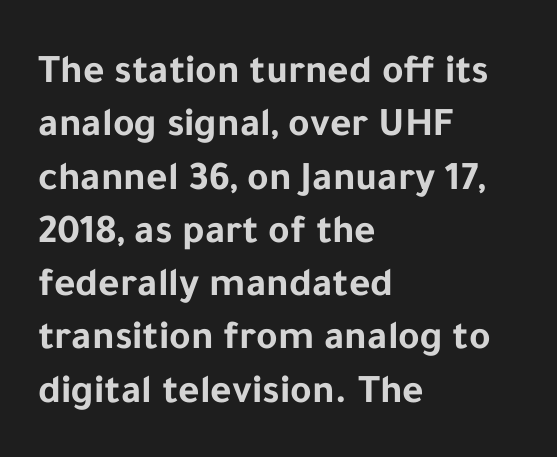
The image shows 41 px bold sans-serif type, upright; set left-aligned, normal line spacing (1.3x), normal letter spacing, not underlined; low stroke contrast and a medium x-height.
